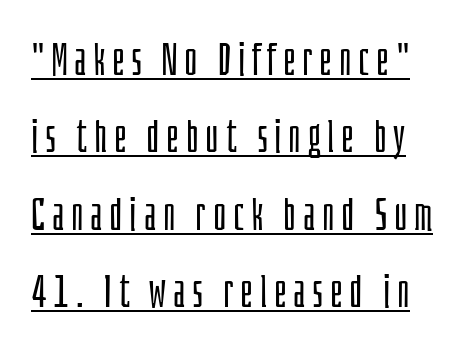
The image shows 45 px light, condensed sans-serif type, upright; set line spacing 1.72x, underlined; low stroke contrast and a large x-height.
